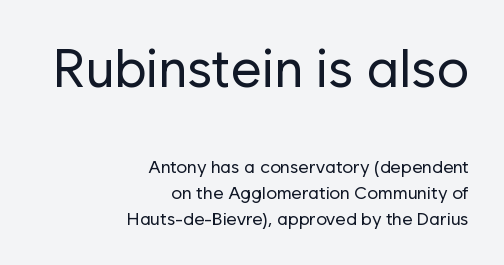
The image shows 54 px regular-weight sans-serif type, upright; set right-aligned, normal line spacing (1.43x), normal letter spacing, not underlined; the first (top) block is 3.0x larger; low stroke contrast and a medium x-height.
